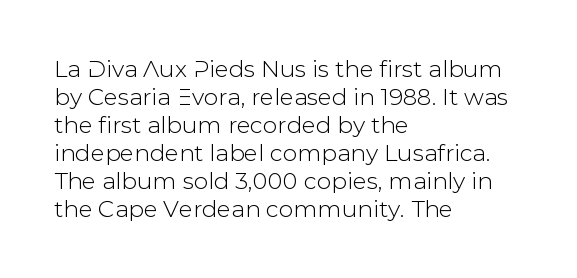
Q: Is the text italic (slanted)? A: No, it is upright.
Q: Is the text underlined? A: No.
Q: How is the paragraph aligned? A: Left-aligned.
Q: Is the spacing between letters normal or unusually wide? A: Normal.
